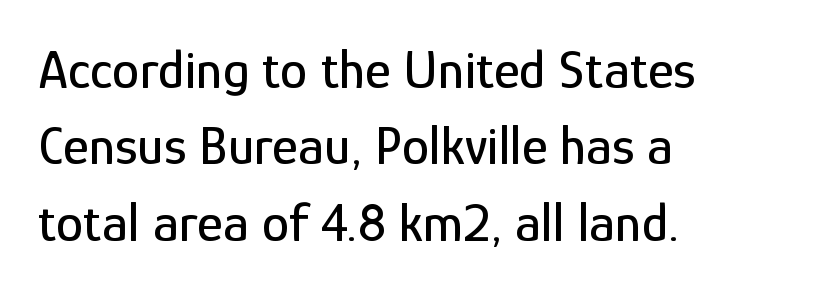
{"serif": "no", "italic": "no", "width": "condensed", "stroke_contrast": "low", "x_height": "medium", "monospaced": "no", "underline": "no", "align": "left", "line_spacing": "normal", "line_spacing_ratio": 1.39, "letter_spacing": "normal", "letter_spacing_em": 0.0, "glyph_px": 55}
